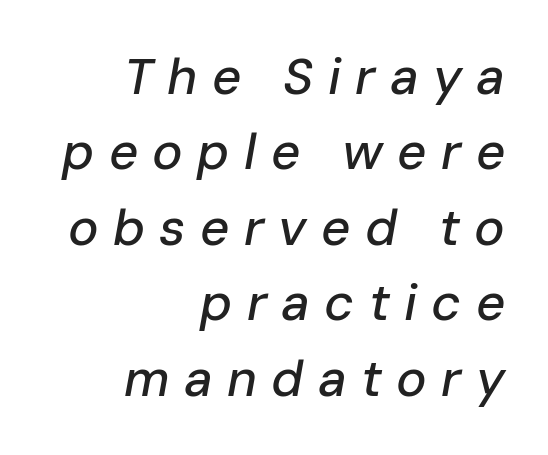
{"italic": "yes", "lean": "right", "slant_degrees": 10, "width": "normal", "stroke_contrast": "low", "x_height": "medium", "monospaced": "no", "underline": "no", "align": "right", "line_spacing": "normal", "line_spacing_ratio": 1.48, "letter_spacing": "wide", "letter_spacing_em": 0.28, "glyph_px": 51}
